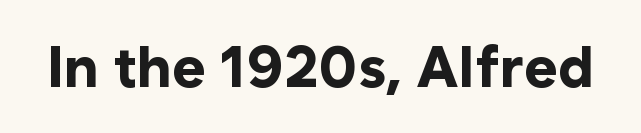
Do the letters lean? They stand straight. Heft: maximum for text — a bold. What stands out about the letter spacing? Nothing — it is the standard amount. Stroke terminals: plain, sans-serif. Descenders are the only things crossing below the line.
